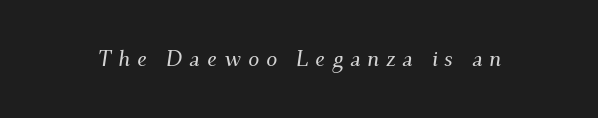
{"italic": "yes", "lean": "right", "slant_degrees": 9, "underline": "no", "letter_spacing": "wide", "letter_spacing_em": 0.31, "glyph_px": 22}
